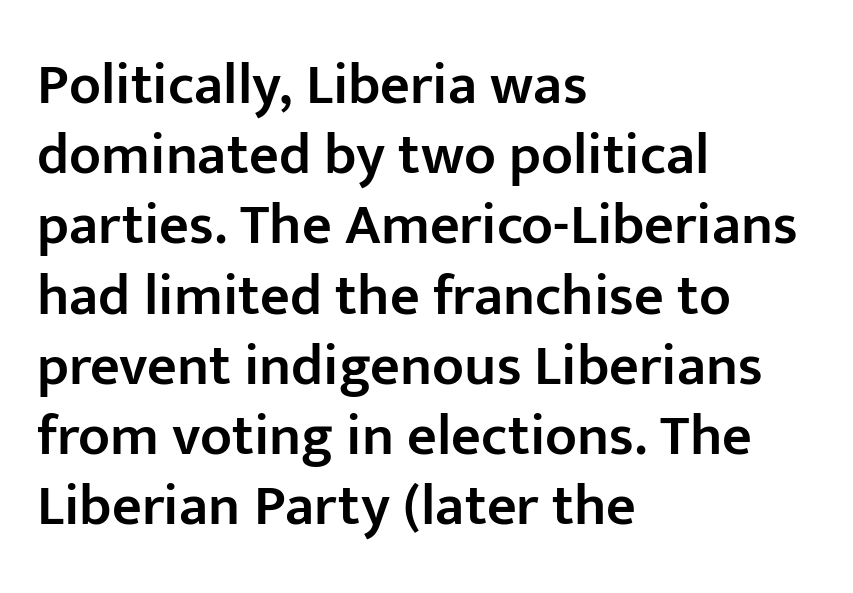
{"serif": "no", "italic": "no", "bold": "semi", "weight": "semibold", "width": "normal", "stroke_contrast": "low", "x_height": "medium", "monospaced": "no", "underline": "no", "align": "left", "line_spacing_ratio": 1.21, "letter_spacing": "normal", "letter_spacing_em": 0.0, "glyph_px": 58}
